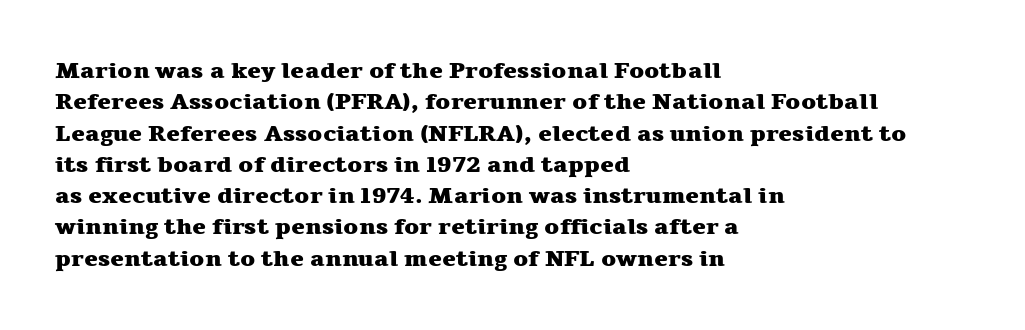
Q: Is the text bold? A: Yes.
Q: Is the text italic (slanted)? A: No, it is upright.
Q: Is the text underlined? A: No.
Q: How is the paragraph aligned? A: Left-aligned.
Q: Is the spacing between letters normal or unusually wide? A: Normal.
Q: Is the spacing between lines tight, normal or loose? A: Normal.
